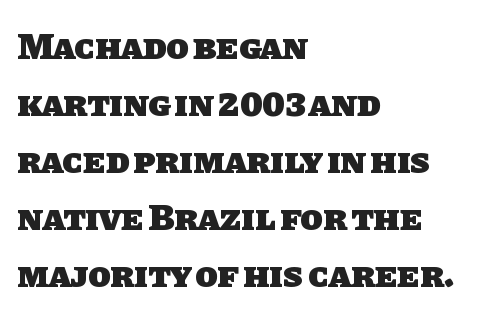
The image shows 37 px heavy sans-serif type; set left-aligned, normal line spacing (1.54x), normal letter spacing, not underlined; low stroke contrast and a large x-height.
